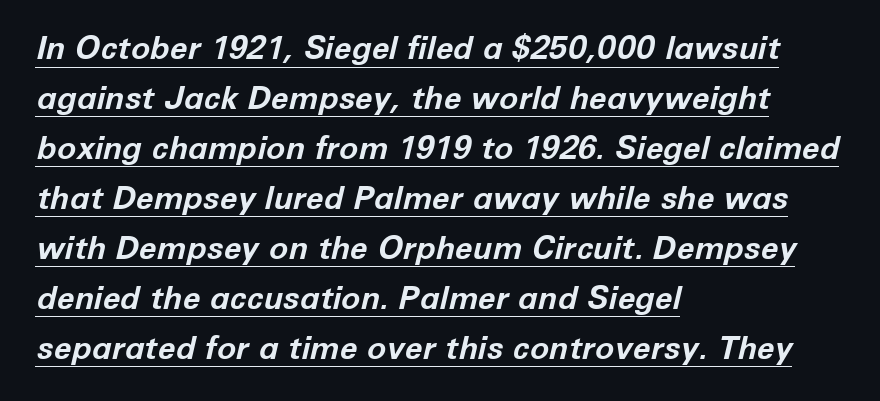
Weight check: bold — yes, fully. Proportional: the letters do not fall into vertical columns. Underline: present. This sample uses an oblique cut, with every glyph tilted off the vertical. One glance says typical: line gaps are just what's usual. The passage is arranged the way most books set body copy — flush left.
